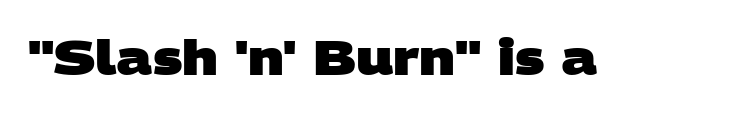
{"serif": "no", "bold": "yes", "weight": "heavy", "width": "wide", "stroke_contrast": "low", "x_height": "large", "monospaced": "no", "underline": "no", "letter_spacing": "normal", "letter_spacing_em": 0.0, "glyph_px": 48}
